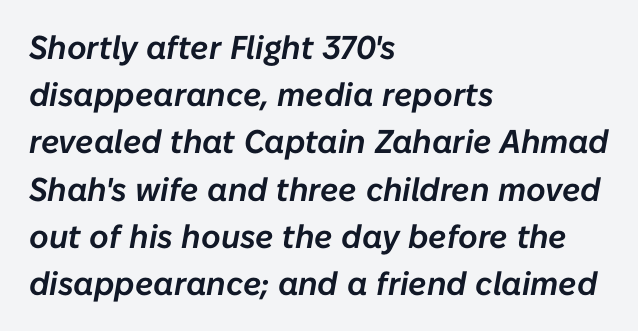
Q: Is the text italic (slanted)? A: Yes, it leans right by about 10 degrees.
Q: Is the text underlined? A: No.
Q: How is the paragraph aligned? A: Left-aligned.
Q: Is the spacing between letters normal or unusually wide? A: Normal.
Q: Is the spacing between lines tight, normal or loose? A: Normal.
Q: Width (condensed, normal, or wide)? A: Normal.
Q: Stroke contrast? A: Low.
Q: x-height? A: Medium.
Q: Monospaced? A: No.
